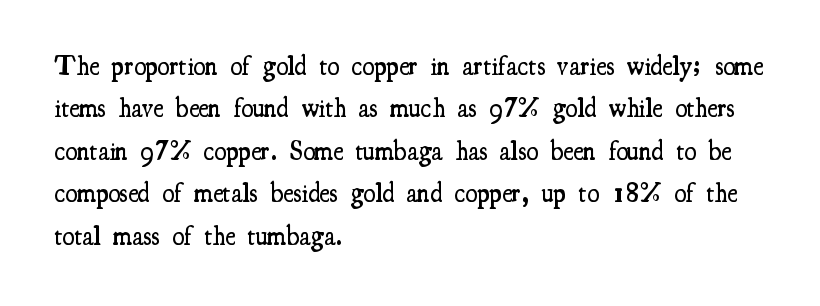
{"italic": "no", "bold": "semi", "underline": "no", "align": "left", "line_spacing": "normal", "line_spacing_ratio": 1.57, "letter_spacing": "normal", "letter_spacing_em": 0.0, "glyph_px": 27}
